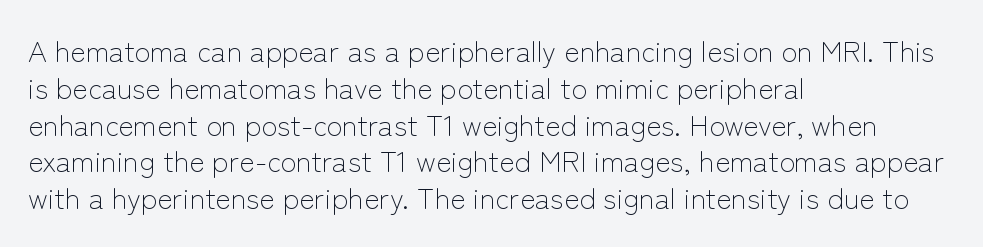
Q: Is the text bold? A: No.
Q: Is the text italic (slanted)? A: No, it is upright.
Q: Is the typeface a serif or a sans-serif typeface? A: Sans-serif.
Q: Is the text underlined? A: No.
Q: How is the paragraph aligned? A: Left-aligned.
Q: Is the spacing between letters normal or unusually wide? A: Normal.
Q: Is the spacing between lines tight, normal or loose? A: Normal.
Q: Width (condensed, normal, or wide)? A: Normal.
Q: Stroke contrast? A: Low.
Q: x-height? A: Medium.
Q: Monospaced? A: No.
